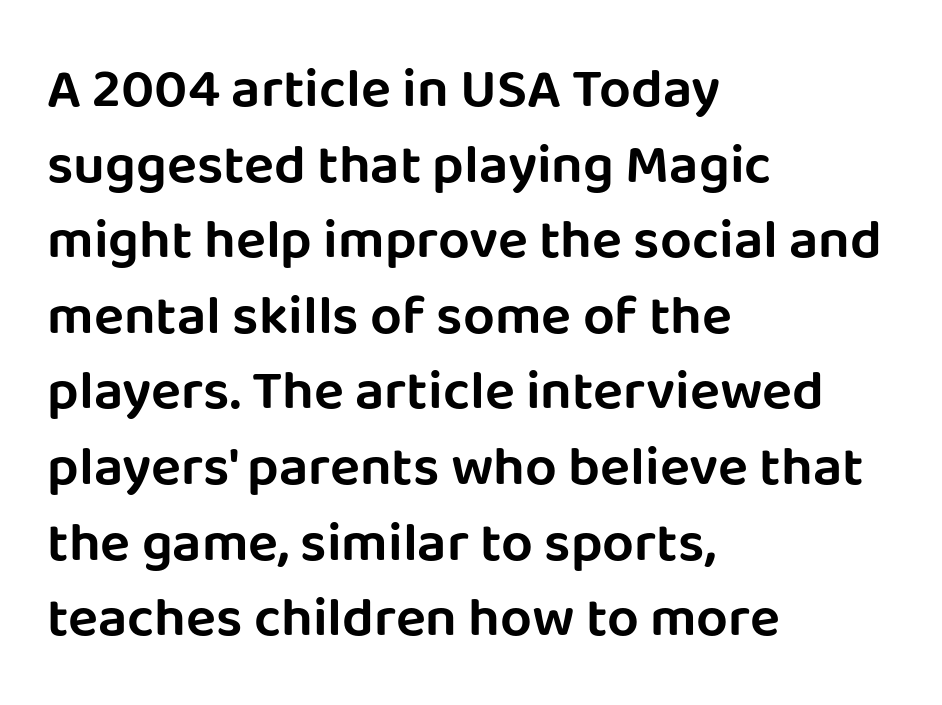
The image shows 56 px sans-serif type, upright; set left-aligned, normal line spacing (1.35x), normal letter spacing, not underlined; low stroke contrast and a large x-height.
